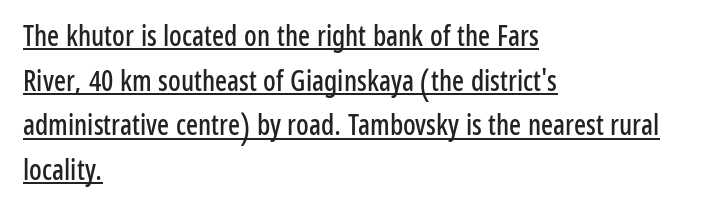
{"serif": "no", "italic": "no", "width": "condensed", "stroke_contrast": "low", "x_height": "medium", "monospaced": "no", "underline": "yes", "align": "left", "line_spacing": "normal", "line_spacing_ratio": 1.59, "letter_spacing": "normal", "letter_spacing_em": 0.0, "glyph_px": 28}
